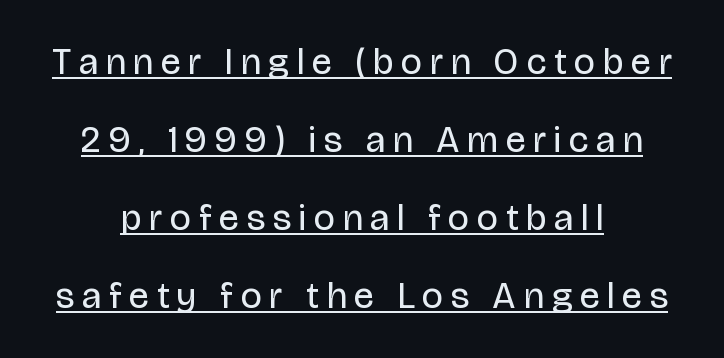
{"serif": "no", "italic": "no", "bold": "no", "weight": "regular", "width": "condensed", "stroke_contrast": "low", "x_height": "large", "monospaced": "no", "underline": "yes", "align": "center", "line_spacing": "loose", "line_spacing_ratio": 2.11, "letter_spacing": "wide", "letter_spacing_em": 0.22, "glyph_px": 37}
